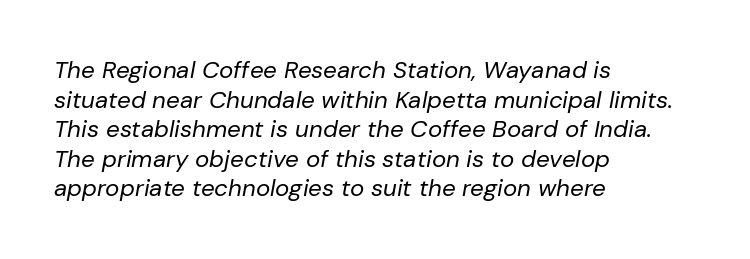
{"italic": "yes", "lean": "right", "slant_degrees": 10, "bold": "no", "underline": "no", "align": "left", "line_spacing_ratio": 1.23, "letter_spacing": "normal", "letter_spacing_em": 0.0, "glyph_px": 24}
